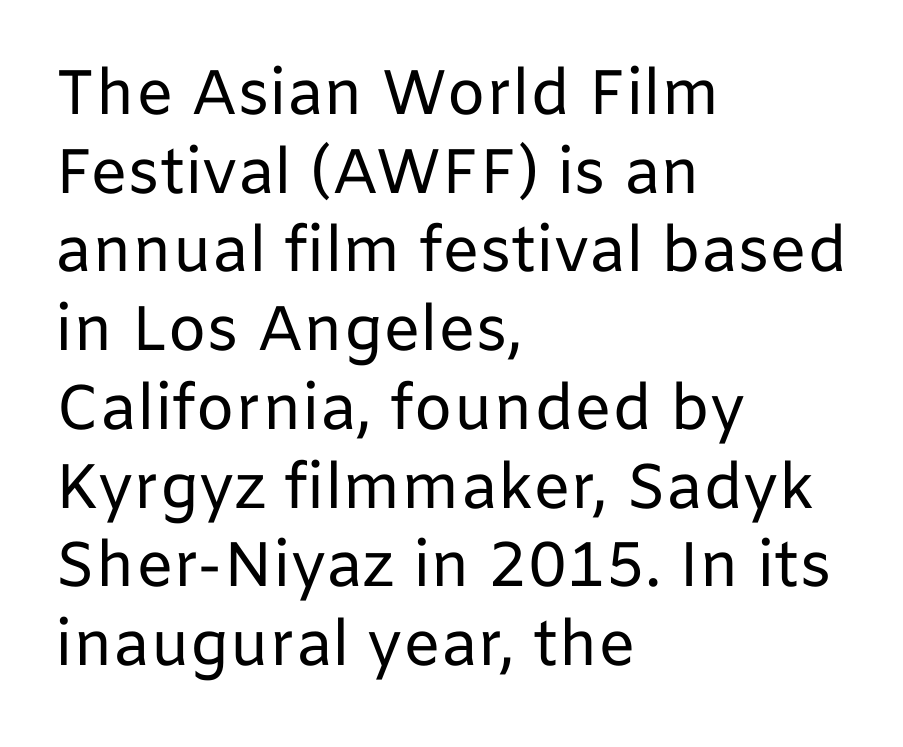
Q: Is the text bold? A: No.
Q: Is the text italic (slanted)? A: No, it is upright.
Q: Is the typeface a serif or a sans-serif typeface? A: Sans-serif.
Q: Is the text underlined? A: No.
Q: How is the paragraph aligned? A: Left-aligned.
Q: Is the spacing between letters normal or unusually wide? A: Normal.
Q: Is the spacing between lines tight, normal or loose? A: Normal.
Q: Width (condensed, normal, or wide)? A: Normal.
Q: Stroke contrast? A: Low.
Q: x-height? A: Medium.
Q: Monospaced? A: No.
